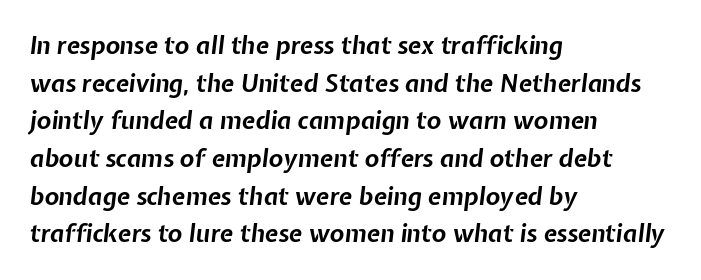
The image shows 24 px bold type, italic (leaning right); set left-aligned, normal line spacing (1.57x), normal letter spacing, not underlined.
